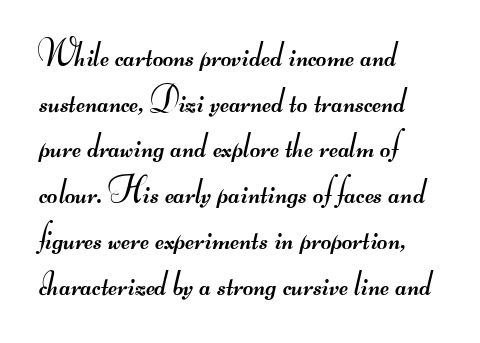
{"serif": "no", "bold": "no", "weight": "regular", "width": "wide", "stroke_contrast": "medium", "monospaced": "no", "underline": "no", "align": "left", "line_spacing": "normal", "line_spacing_ratio": 1.27, "letter_spacing": "normal", "letter_spacing_em": 0.0, "glyph_px": 36}
